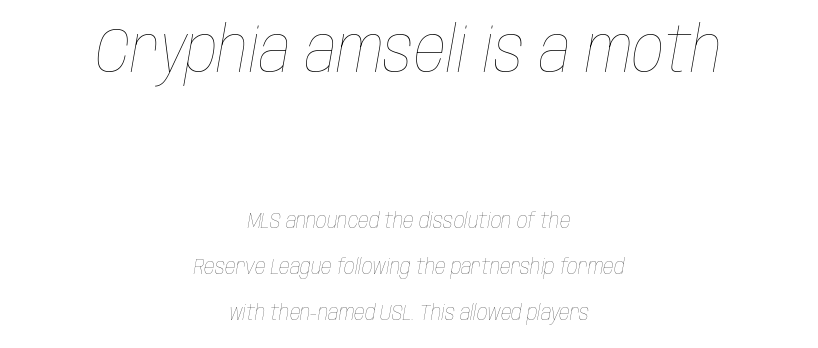
{"italic": "yes", "lean": "right", "slant_degrees": 10, "bold": "no", "weight": "thin", "width": "condensed", "stroke_contrast": "low", "x_height": "large", "monospaced": "no", "underline": "no", "align": "center", "line_spacing": "loose", "line_spacing_ratio": 2.21, "letter_spacing": "normal", "letter_spacing_em": 0.0, "larger_block": "first", "size_ratio": 3.0, "glyph_px": 63}
